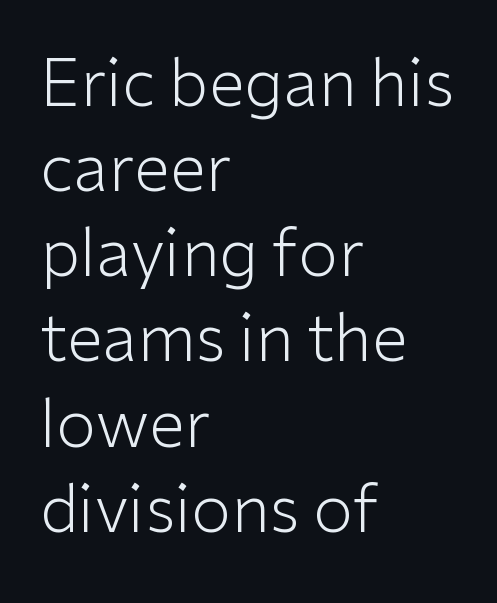
The image shows 65 px light sans-serif type, upright; set left-aligned, normal line spacing (1.31x), normal letter spacing, not underlined; low stroke contrast and a medium x-height.
